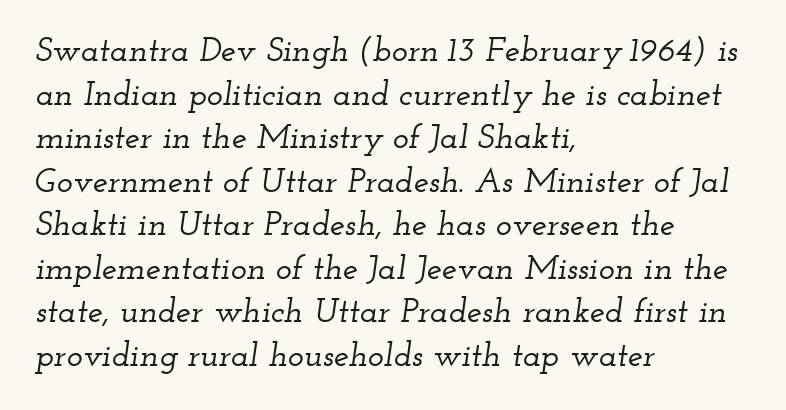
{"serif": "yes", "italic": "yes", "lean": "right", "slant_degrees": 12, "width": "wide", "stroke_contrast": "low", "x_height": "small", "monospaced": "no", "underline": "no", "align": "left", "line_spacing": "normal", "line_spacing_ratio": 1.28, "letter_spacing": "normal", "letter_spacing_em": 0.0, "glyph_px": 34}
